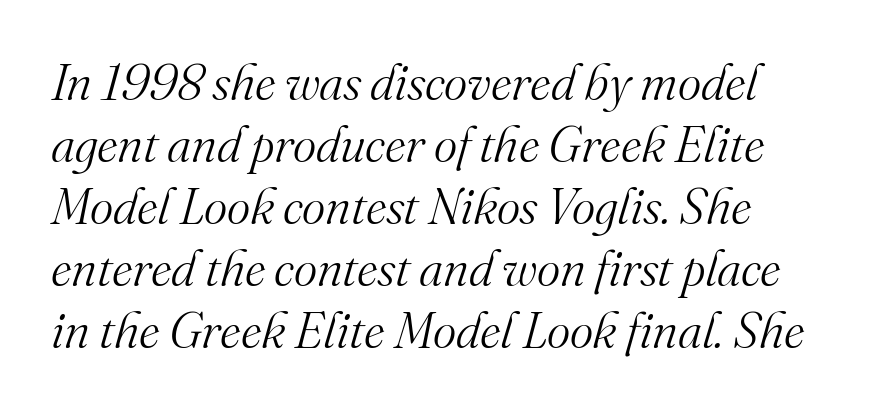
{"serif": "yes", "italic": "yes", "lean": "right", "slant_degrees": 16, "bold": "no", "weight": "light", "width": "normal", "stroke_contrast": "medium", "x_height": "small", "monospaced": "no", "underline": "no", "line_spacing_ratio": 1.24, "letter_spacing": "normal", "letter_spacing_em": 0.0, "glyph_px": 50}
